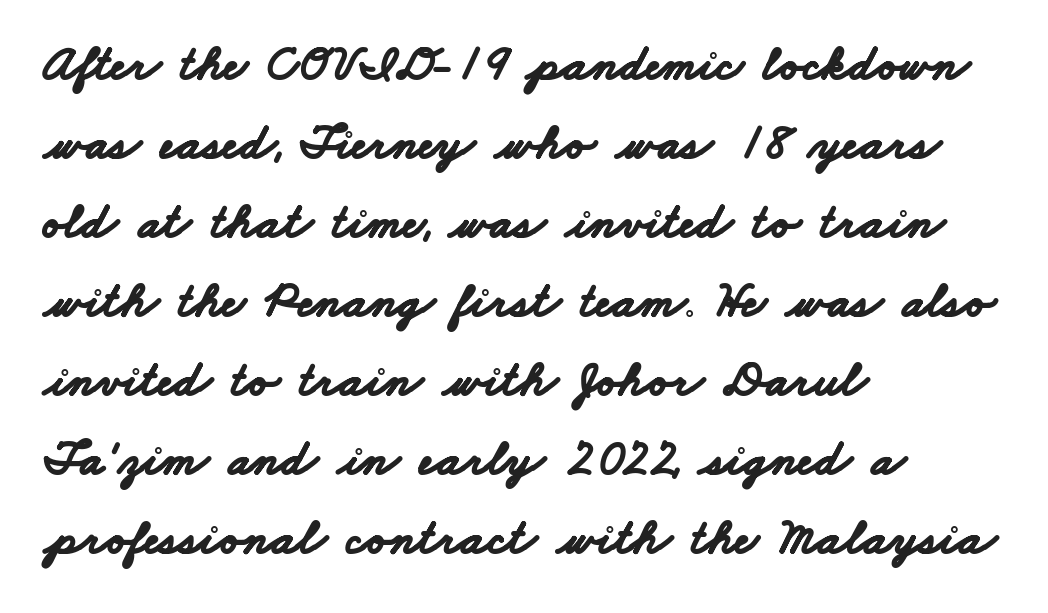
Q: Is the text bold? A: Yes.
Q: Is the typeface a serif or a sans-serif typeface? A: Sans-serif.
Q: Is the text underlined? A: No.
Q: How is the paragraph aligned? A: Left-aligned.
Q: Is the spacing between letters normal or unusually wide? A: Normal.
Q: Is the spacing between lines tight, normal or loose? A: Normal.
Q: Width (condensed, normal, or wide)? A: Wide.
Q: Stroke contrast? A: Low.
Q: x-height? A: Small.
Q: Monospaced? A: No.
